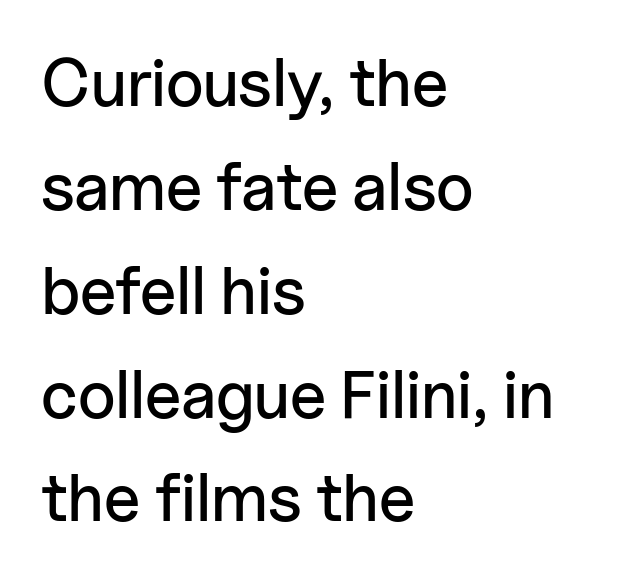
{"serif": "no", "italic": "no", "width": "normal", "stroke_contrast": "low", "x_height": "medium", "monospaced": "no", "underline": "no", "align": "left", "line_spacing": "normal", "line_spacing_ratio": 1.55, "letter_spacing": "normal", "letter_spacing_em": 0.0, "glyph_px": 67}
